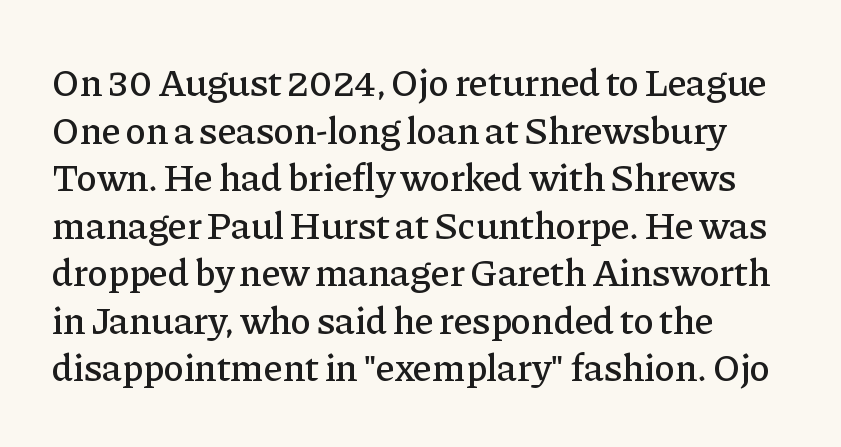
Q: Is the text italic (slanted)? A: No, it is upright.
Q: Is the typeface a serif or a sans-serif typeface? A: Serif.
Q: Is the text underlined? A: No.
Q: How is the paragraph aligned? A: Left-aligned.
Q: Is the spacing between letters normal or unusually wide? A: Normal.
Q: Width (condensed, normal, or wide)? A: Normal.
Q: Stroke contrast? A: Low.
Q: x-height? A: Medium.
Q: Monospaced? A: No.
